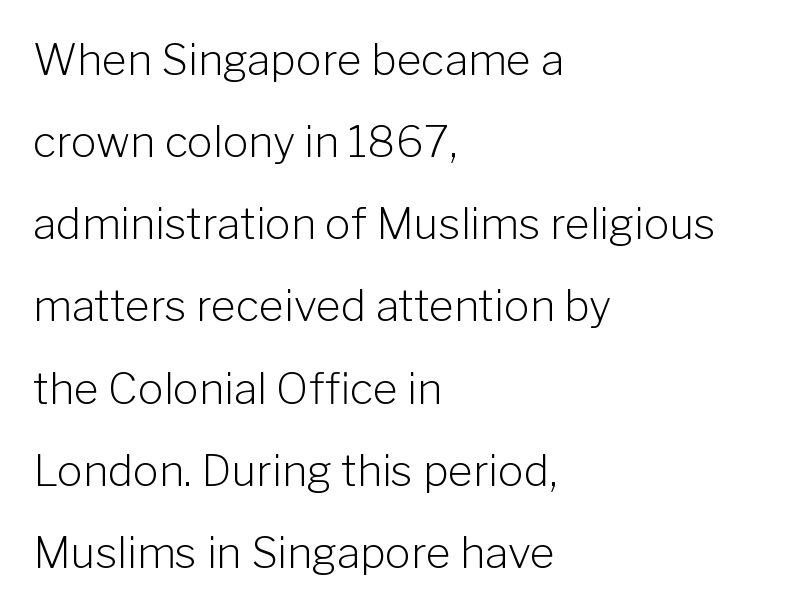
The image shows 43 px light sans-serif type, upright; set left-aligned, loose line spacing (1.91x), normal letter spacing, not underlined; low stroke contrast and a medium x-height.
